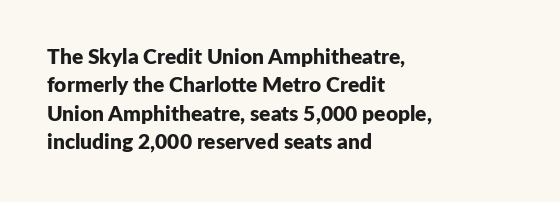
Q: Is the text bold? A: Yes.
Q: Is the text italic (slanted)? A: No, it is upright.
Q: Is the text underlined? A: No.
Q: How is the paragraph aligned? A: Left-aligned.
Q: Is the spacing between letters normal or unusually wide? A: Normal.
Q: Is the spacing between lines tight, normal or loose? A: Normal.
